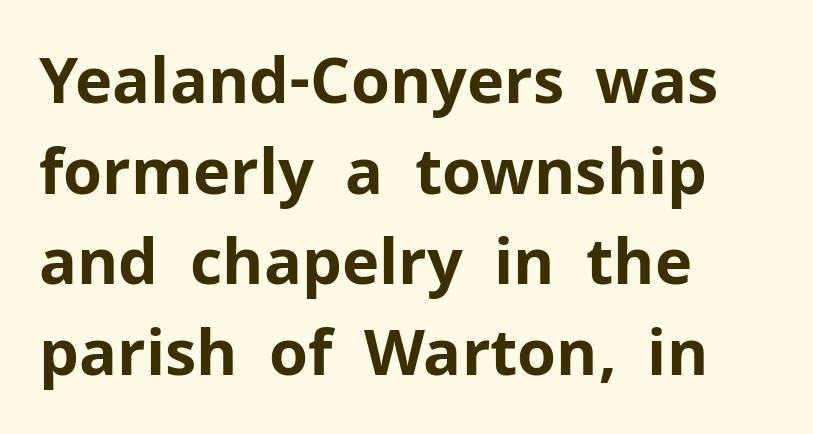
The image shows 63 px bold sans-serif type, upright; set left-aligned, normal line spacing (1.44x), normal letter spacing, not underlined; low stroke contrast and a medium x-height.
